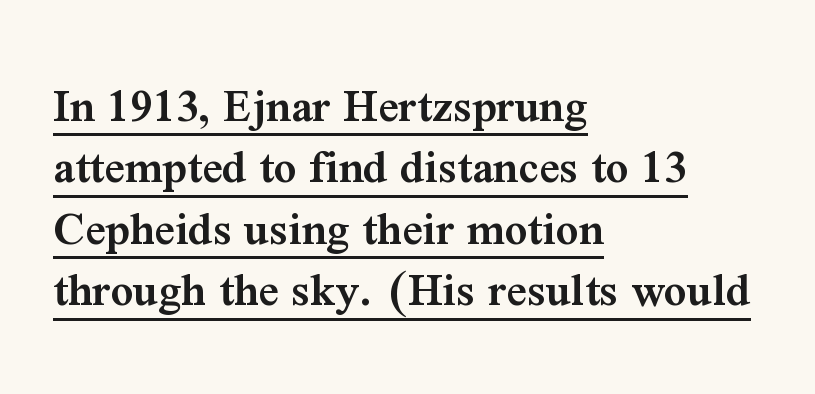
Observe the ordinary spacing: letters are neighbours, not strangers. These lines are set flush left with a ragged right edge. The rendering uses the underline text-decoration. The letters advance in unequal steps, a hallmark of proportional type. Each letter's strokes conclude with small projecting serifs. Does the lettering tilt? It doesn't — this is upright.
